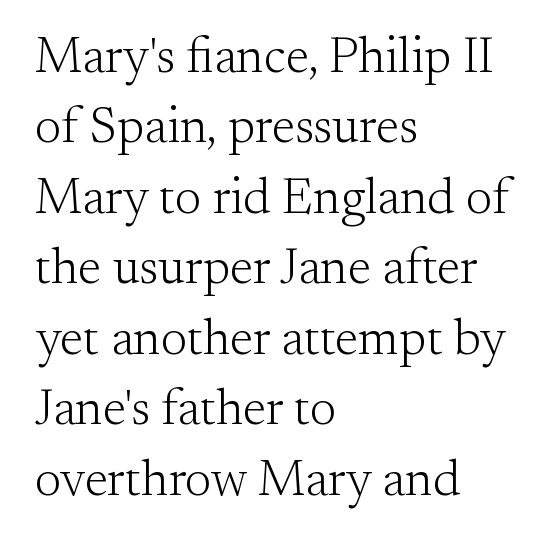
The image shows 50 px light serif type, upright; set left-aligned, normal line spacing (1.41x), normal letter spacing, not underlined; medium stroke contrast and a small x-height.
